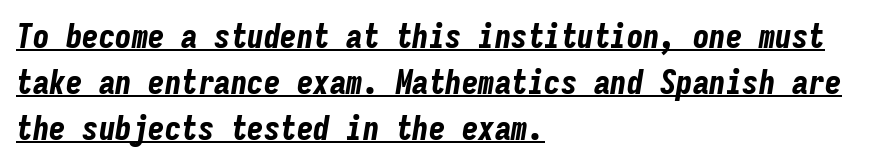
{"italic": "yes", "lean": "right", "slant_degrees": 9, "bold": "yes", "weight": "bold", "width": "condensed", "stroke_contrast": "low", "x_height": "medium", "monospaced": "yes", "underline": "yes", "align": "left", "line_spacing": "normal", "line_spacing_ratio": 1.39, "letter_spacing": "normal", "letter_spacing_em": 0.0, "glyph_px": 33}
